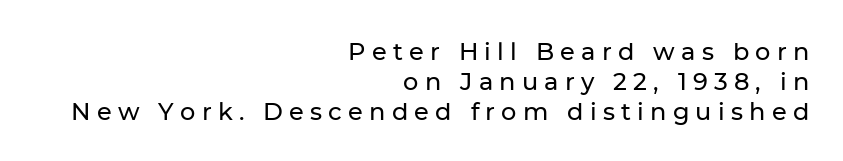
The image shows 24 px text type, upright; set right-aligned, normal line spacing (1.25x), unusually wide letter spacing (+0.26 em), not underlined.
